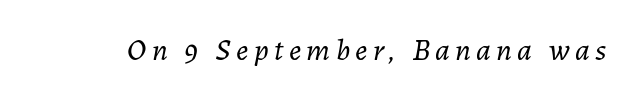
Q: Is the text bold? A: No.
Q: Is the text italic (slanted)? A: Yes, it leans right by about 7 degrees.
Q: Is the text underlined? A: No.
Q: Width (condensed, normal, or wide)? A: Normal.
Q: Stroke contrast? A: Low.
Q: x-height? A: Medium.
Q: Monospaced? A: No.
